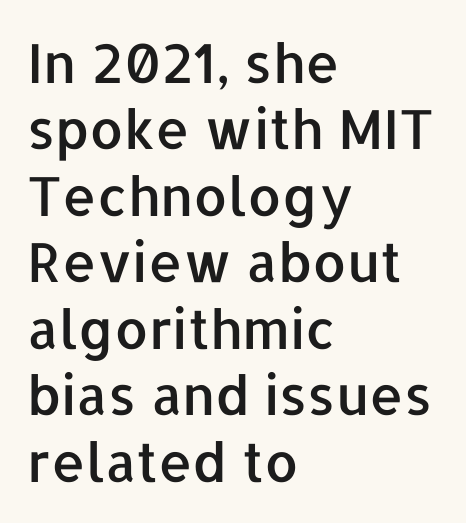
Q: Is the text italic (slanted)? A: No, it is upright.
Q: Is the typeface a serif or a sans-serif typeface? A: Sans-serif.
Q: Is the text underlined? A: No.
Q: How is the paragraph aligned? A: Left-aligned.
Q: Is the spacing between letters normal or unusually wide? A: Normal.
Q: Width (condensed, normal, or wide)? A: Normal.
Q: Stroke contrast? A: Low.
Q: x-height? A: Medium.
Q: Monospaced? A: No.
